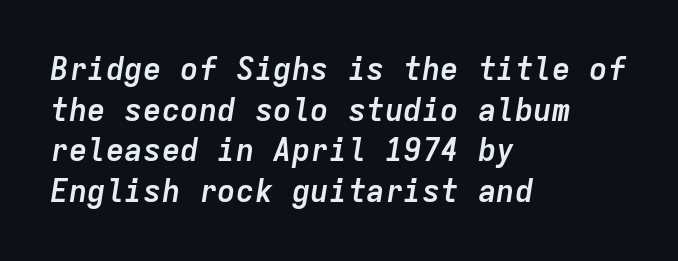
{"italic": "yes", "lean": "right", "slant_degrees": 9, "bold": "yes", "weight": "semibold", "width": "normal", "stroke_contrast": "low", "x_height": "medium", "monospaced": "yes", "underline": "no", "align": "left", "line_spacing": "normal", "line_spacing_ratio": 1.31, "letter_spacing": "normal", "letter_spacing_em": 0.0, "glyph_px": 31}
